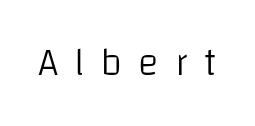
The image shows 39 px light sans-serif type, upright; set unusually wide letter spacing (+0.41 em), not underlined; low stroke contrast and a large x-height.
